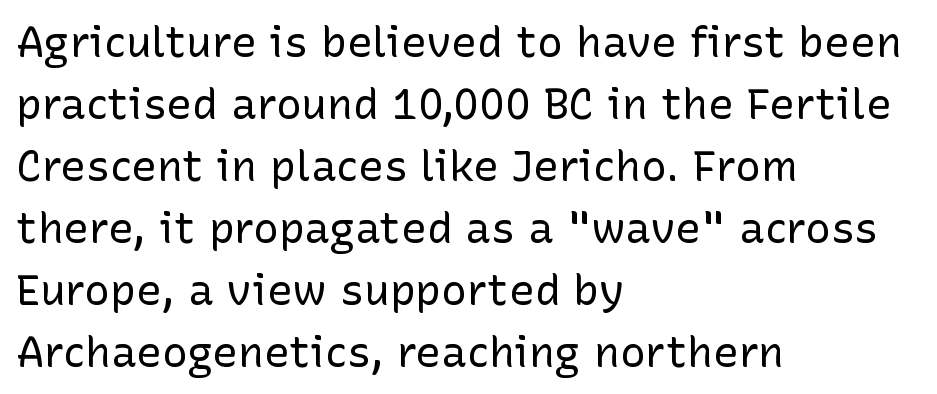
Q: Is the text bold? A: No.
Q: Is the text italic (slanted)? A: No, it is upright.
Q: Is the typeface a serif or a sans-serif typeface? A: Sans-serif.
Q: Is the text underlined? A: No.
Q: How is the paragraph aligned? A: Left-aligned.
Q: Is the spacing between letters normal or unusually wide? A: Normal.
Q: Is the spacing between lines tight, normal or loose? A: Normal.
Q: Width (condensed, normal, or wide)? A: Normal.
Q: Stroke contrast? A: Low.
Q: x-height? A: Medium.
Q: Monospaced? A: No.
